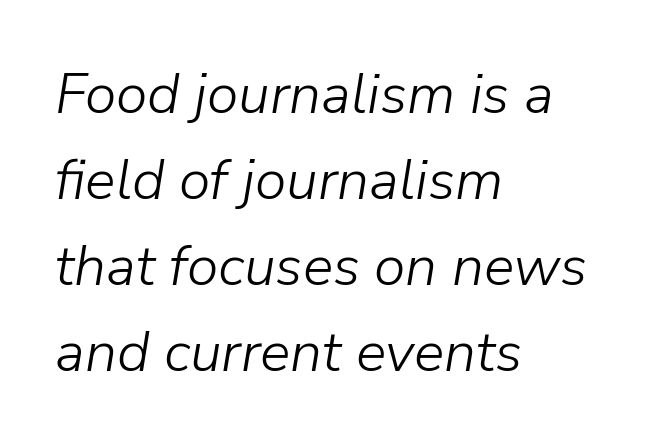
Alignment: flush left. Character widths vary here, with narrow letters taking less room than wide ones. There is no visible air inserted between adjacent glyphs. Descenders are the only things crossing below the line. Is there much room between lines? A standard amount, neither cramped nor airy.
